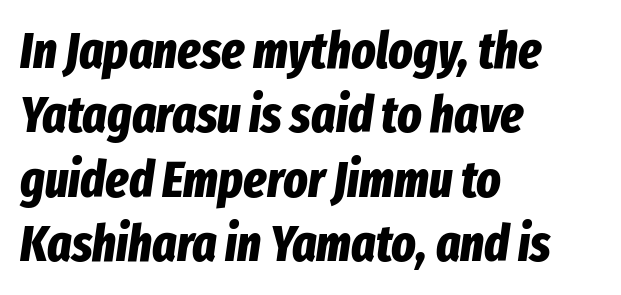
{"italic": "yes", "lean": "right", "slant_degrees": 8, "bold": "yes", "weight": "bold", "width": "condensed", "stroke_contrast": "low", "x_height": "medium", "monospaced": "no", "underline": "no", "align": "left", "line_spacing": "normal", "line_spacing_ratio": 1.26, "letter_spacing": "normal", "letter_spacing_em": 0.0, "glyph_px": 51}
